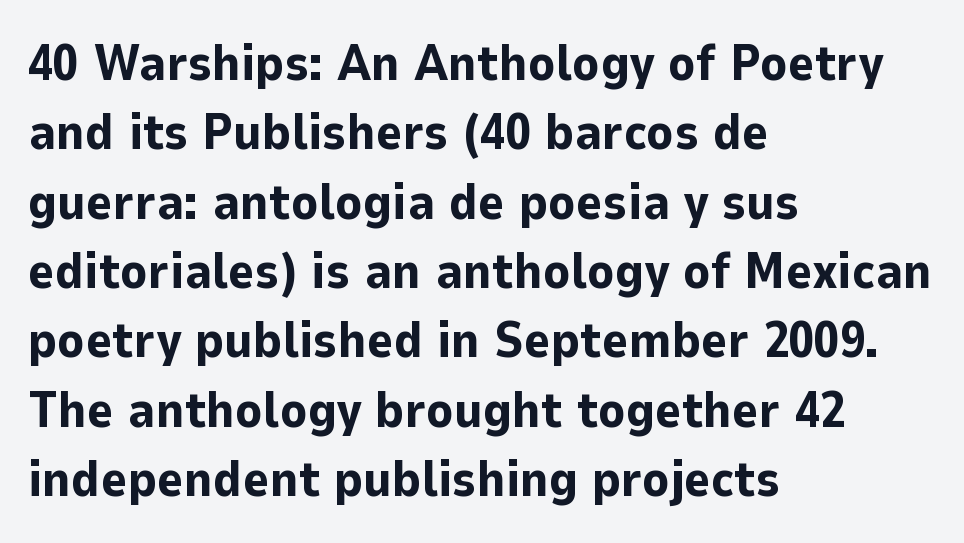
The image shows 51 px bold sans-serif type, upright; set left-aligned, normal line spacing (1.36x), normal letter spacing, not underlined; low stroke contrast and a medium x-height.
